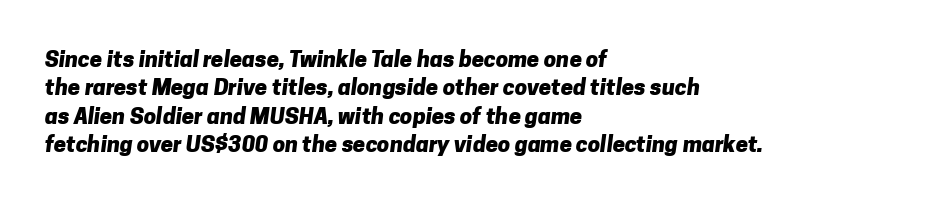
Q: Is the text bold? A: Yes.
Q: Is the text underlined? A: No.
Q: How is the paragraph aligned? A: Left-aligned.
Q: Is the spacing between letters normal or unusually wide? A: Normal.
Q: Is the spacing between lines tight, normal or loose? A: Normal.
